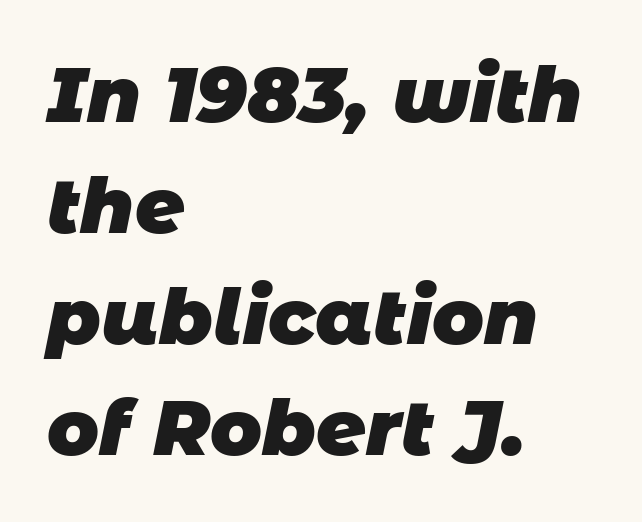
Q: Is the text bold? A: Yes.
Q: Is the typeface a serif or a sans-serif typeface? A: Sans-serif.
Q: Is the text underlined? A: No.
Q: How is the paragraph aligned? A: Left-aligned.
Q: Is the spacing between letters normal or unusually wide? A: Normal.
Q: Is the spacing between lines tight, normal or loose? A: Normal.
Q: Width (condensed, normal, or wide)? A: Normal.
Q: Stroke contrast? A: Low.
Q: x-height? A: Large.
Q: Monospaced? A: No.
